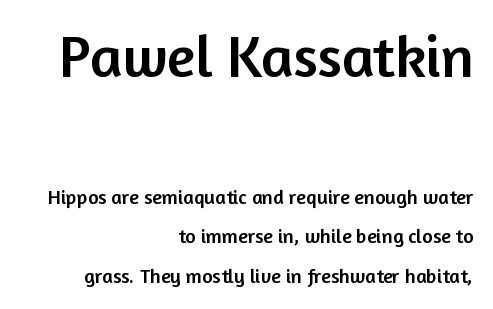
The image shows 59 px sans-serif type, upright; set right-aligned, loose line spacing (1.99x), normal letter spacing, not underlined; the first (top) block is 2.95x larger; low stroke contrast and a medium x-height.
